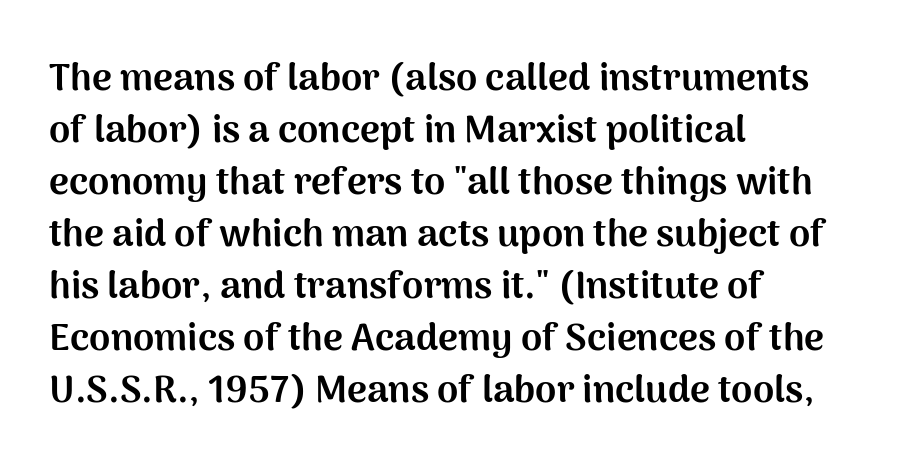
The passage is arranged the way most books set body copy — flush left. One glance says typical: line gaps are just what's usual. Weight check: bold — yes, fully. Italic: no, the glyphs are upright roman.
